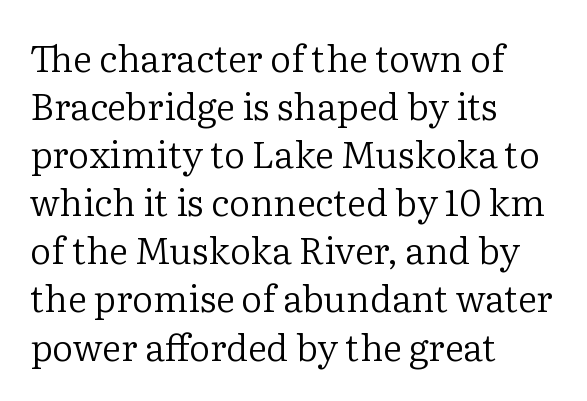
{"serif": "yes", "italic": "no", "bold": "no", "weight": "regular", "width": "normal", "stroke_contrast": "low", "x_height": "medium", "monospaced": "no", "underline": "no", "align": "left", "line_spacing": "normal", "line_spacing_ratio": 1.3, "letter_spacing": "normal", "letter_spacing_em": 0.0, "glyph_px": 37}
